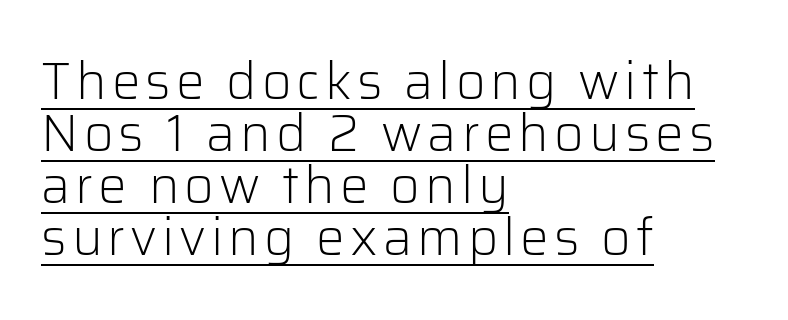
{"serif": "no", "italic": "no", "bold": "no", "weight": "light", "width": "normal", "stroke_contrast": "low", "x_height": "medium", "monospaced": "no", "underline": "yes", "align": "left", "line_spacing": "tight", "line_spacing_ratio": 1.02, "glyph_px": 51}
